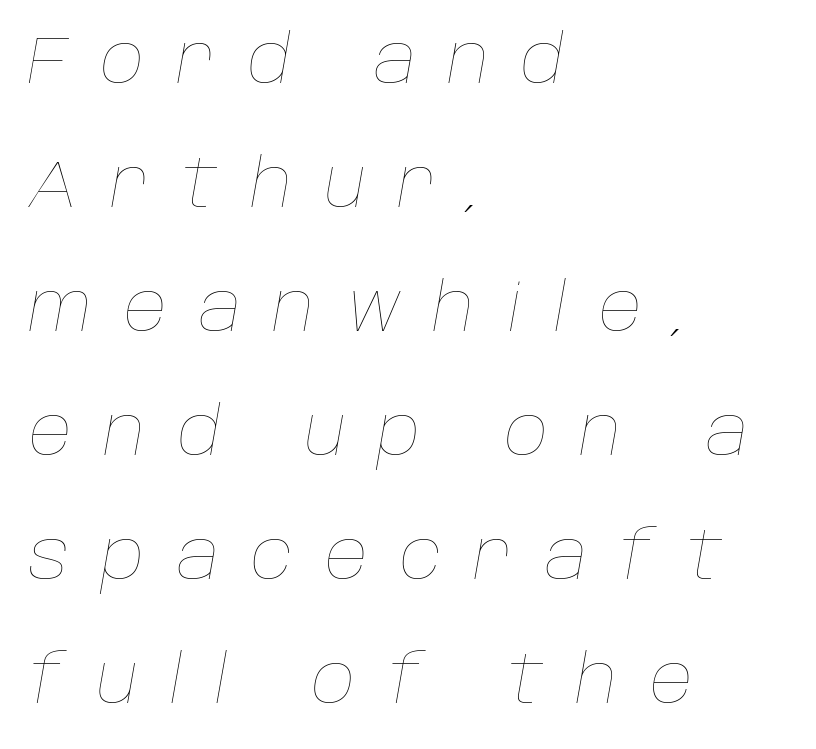
Q: Is the text bold? A: No.
Q: Is the text italic (slanted)? A: Yes, it leans right by about 10 degrees.
Q: Is the text underlined? A: No.
Q: How is the paragraph aligned? A: Left-aligned.
Q: Is the spacing between letters normal or unusually wide? A: Unusually wide.
Q: Width (condensed, normal, or wide)? A: Normal.
Q: Stroke contrast? A: Low.
Q: x-height? A: Large.
Q: Monospaced? A: No.
